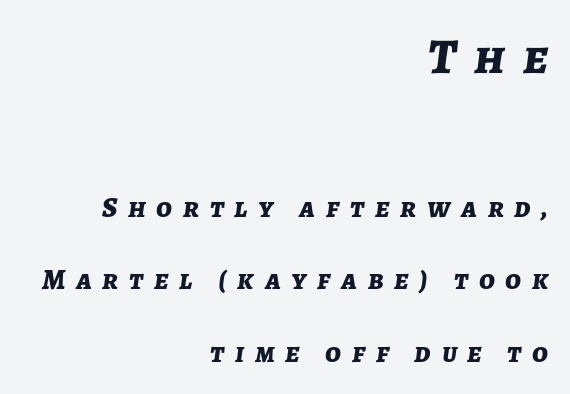
Reading down the column, the eye jumps a long way to each next line. You could only call the tracking loose — the letters float apart. Only glyphs here, with clear space below each row. Every row of glyphs terminates at an identical x-position on the right. How heavy is the stroke? Heavy — this is a bold.
